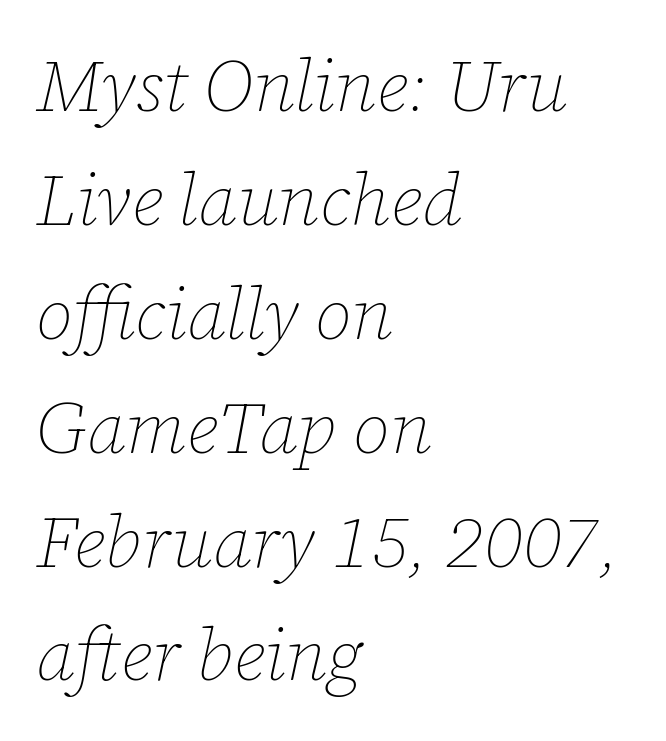
{"italic": "yes", "lean": "right", "slant_degrees": 12, "bold": "no", "weight": "thin", "width": "normal", "stroke_contrast": "low", "x_height": "medium", "monospaced": "no", "underline": "no", "align": "left", "line_spacing": "normal", "line_spacing_ratio": 1.56, "letter_spacing": "normal", "letter_spacing_em": 0.0, "glyph_px": 73}
